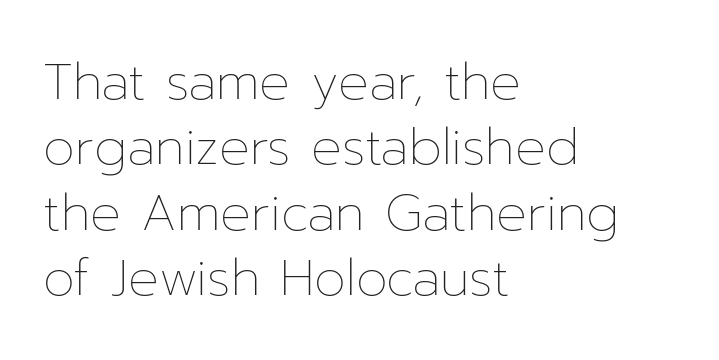
{"italic": "no", "bold": "no", "weight": "thin", "width": "normal", "stroke_contrast": "low", "x_height": "medium", "monospaced": "no", "underline": "no", "align": "left", "line_spacing": "normal", "line_spacing_ratio": 1.28, "letter_spacing": "normal", "letter_spacing_em": 0.0, "glyph_px": 51}
